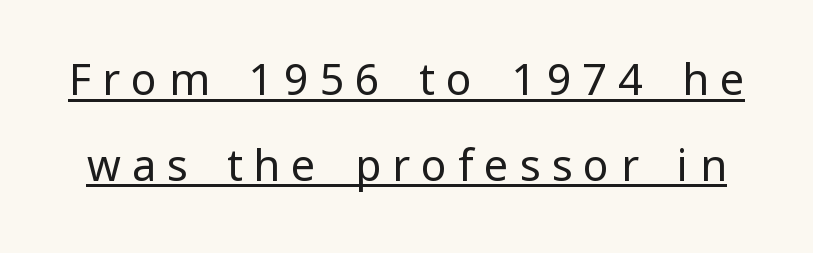
Q: Is the text bold? A: No.
Q: Is the text italic (slanted)? A: No, it is upright.
Q: Is the typeface a serif or a sans-serif typeface? A: Sans-serif.
Q: Is the text underlined? A: Yes.
Q: Is the spacing between letters normal or unusually wide? A: Unusually wide.
Q: Is the spacing between lines tight, normal or loose? A: Loose.
Q: Width (condensed, normal, or wide)? A: Normal.
Q: Stroke contrast? A: Low.
Q: x-height? A: Medium.
Q: Monospaced? A: No.
